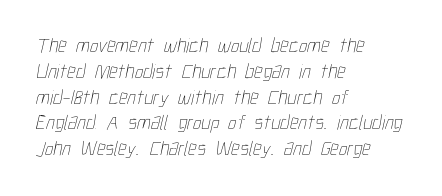
The image shows 21 px text type; set left-aligned, line spacing 1.23x, normal letter spacing, not underlined.
